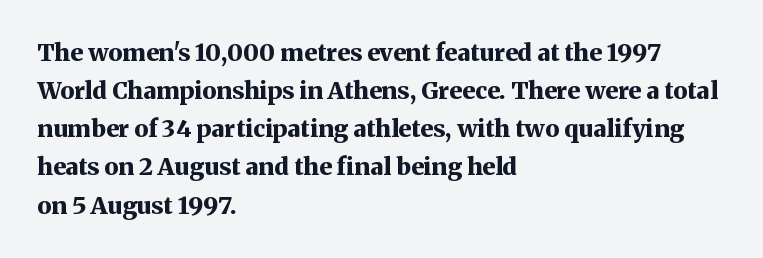
{"italic": "no", "bold": "yes", "underline": "no", "align": "left", "line_spacing": "normal", "line_spacing_ratio": 1.59, "letter_spacing": "normal", "letter_spacing_em": 0.0, "glyph_px": 24}
